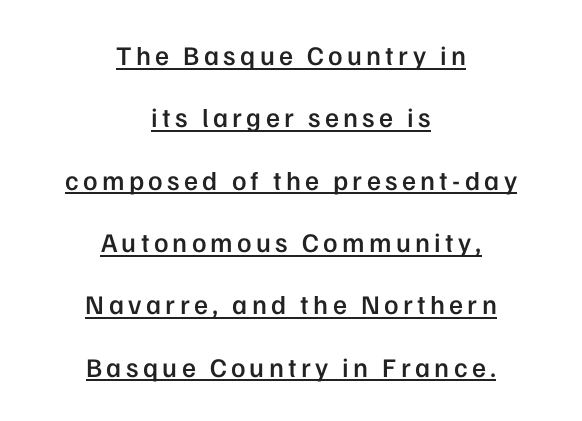
The image shows 27 px text type, upright; set centered, loose line spacing (2.31x), underlined.
